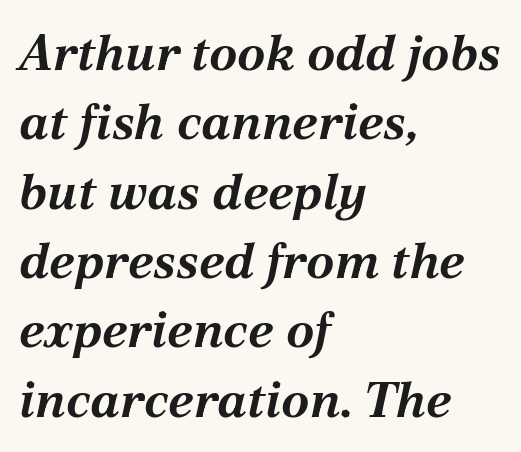
{"italic": "yes", "lean": "right", "slant_degrees": 12, "bold": "yes", "weight": "bold", "width": "normal", "stroke_contrast": "medium", "x_height": "medium", "monospaced": "no", "underline": "no", "align": "left", "line_spacing": "normal", "line_spacing_ratio": 1.36, "letter_spacing": "normal", "letter_spacing_em": 0.0, "glyph_px": 51}
